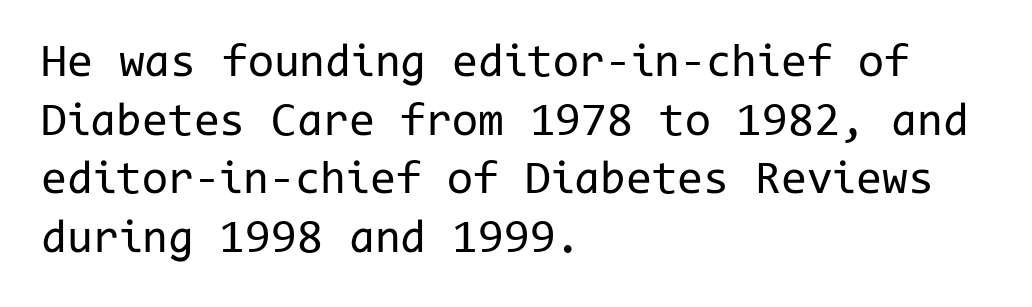
Q: Is the text bold? A: No.
Q: Is the text italic (slanted)? A: No, it is upright.
Q: Is the typeface a serif or a sans-serif typeface? A: Sans-serif.
Q: Is the text underlined? A: No.
Q: How is the paragraph aligned? A: Left-aligned.
Q: Is the spacing between letters normal or unusually wide? A: Normal.
Q: Is the spacing between lines tight, normal or loose? A: Normal.
Q: Width (condensed, normal, or wide)? A: Normal.
Q: Stroke contrast? A: Low.
Q: x-height? A: Medium.
Q: Monospaced? A: Yes.
